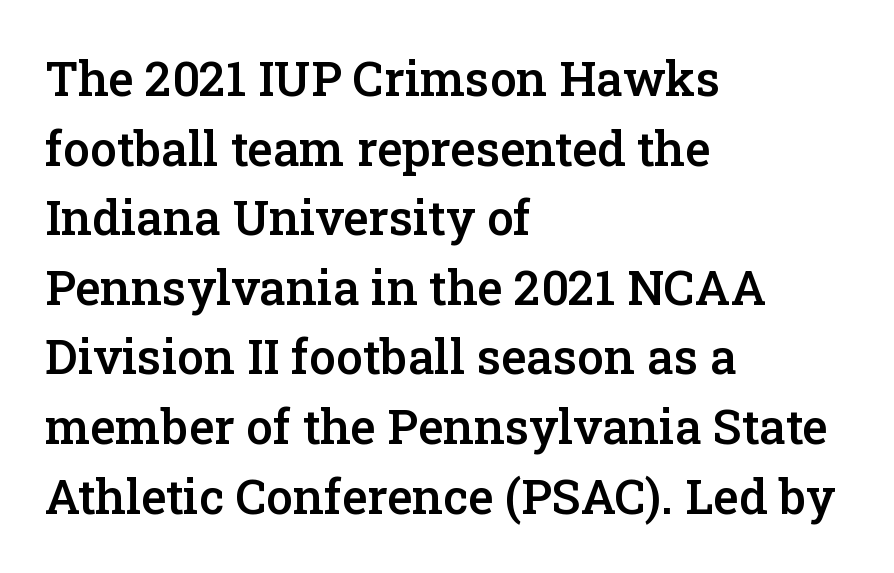
The image shows 48 px semibold serif type, upright; set left-aligned, normal line spacing (1.45x), normal letter spacing, not underlined; low stroke contrast and a medium x-height.
